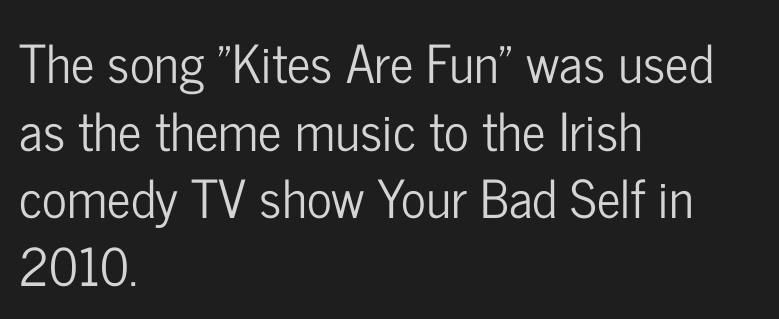
Q: Is the text italic (slanted)? A: No, it is upright.
Q: Is the typeface a serif or a sans-serif typeface? A: Sans-serif.
Q: Is the text underlined? A: No.
Q: How is the paragraph aligned? A: Left-aligned.
Q: Is the spacing between letters normal or unusually wide? A: Normal.
Q: Is the spacing between lines tight, normal or loose? A: Normal.
Q: Width (condensed, normal, or wide)? A: Condensed.
Q: Stroke contrast? A: Low.
Q: x-height? A: Medium.
Q: Monospaced? A: No.
